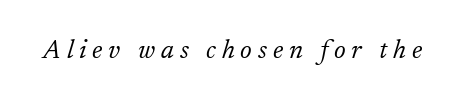
If you drew a line through each stem, it would be angled. Unbolded letterforms with no extra heft. The strip under each line holds only bare page. Look at the tracking — it's clearly loosened, letters drifting apart.
